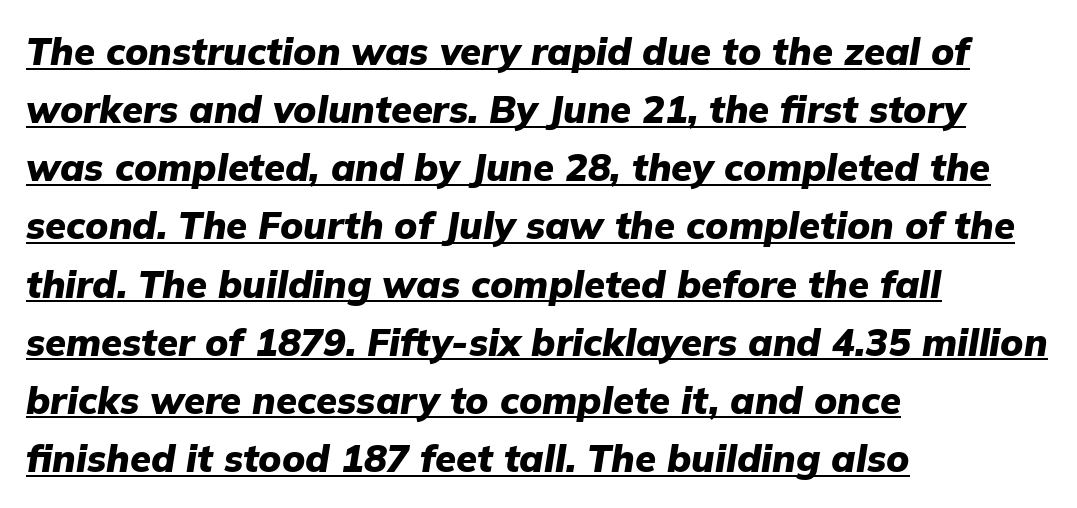
{"italic": "yes", "lean": "right", "slant_degrees": 9, "bold": "yes", "weight": "heavy", "width": "normal", "stroke_contrast": "low", "x_height": "medium", "monospaced": "no", "underline": "yes", "align": "left", "line_spacing": "normal", "line_spacing_ratio": 1.53, "letter_spacing": "normal", "letter_spacing_em": 0.0, "glyph_px": 38}
